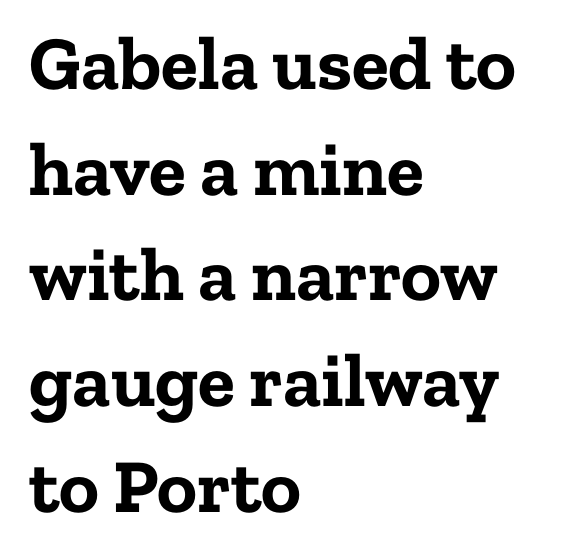
The image shows 76 px bold serif type, upright; set left-aligned, normal line spacing (1.39x), normal letter spacing, not underlined; low stroke contrast and a medium x-height.
